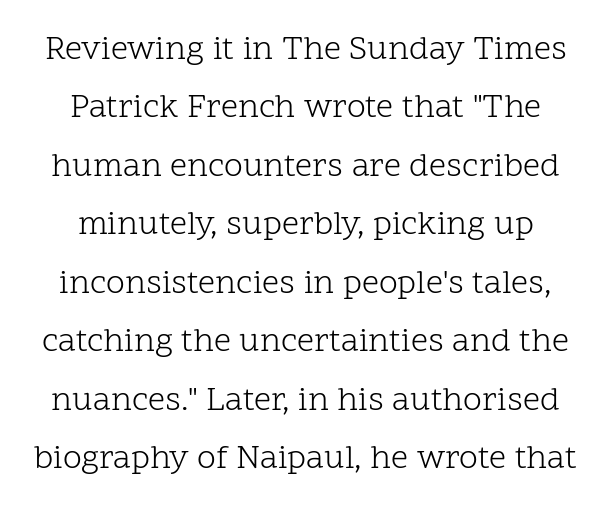
Little horizontal feet cap the strokes, marking this as serif type. This sample uses an upright cut, with every glyph sitting square on the baseline. Note the varied advance widths — an 'i' is clearly narrower than an 'm'. Where is the straight margin? There isn't one; the lines are centered. No extra tracking has been applied to these lines.
